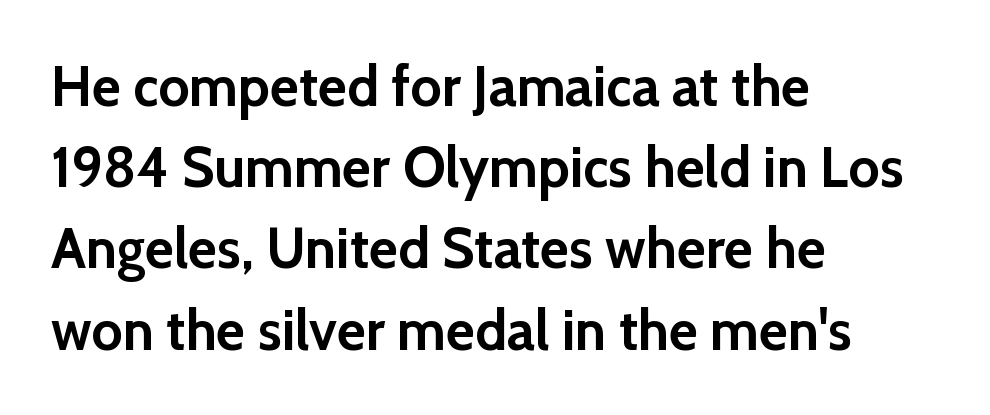
Casual observation: everything's shoved over to the left. Grotesque or geometric, the face here clearly has no serifs. Compared with typical paragraphs, the rows here are spaced about the same. Its strokes are broad and dark, the hallmark of bold type.
